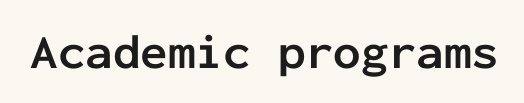
{"serif": "no", "italic": "no", "bold": "yes", "weight": "semibold", "width": "normal", "stroke_contrast": "low", "x_height": "medium", "monospaced": "yes", "underline": "no", "letter_spacing": "normal", "letter_spacing_em": 0.0, "glyph_px": 49}
